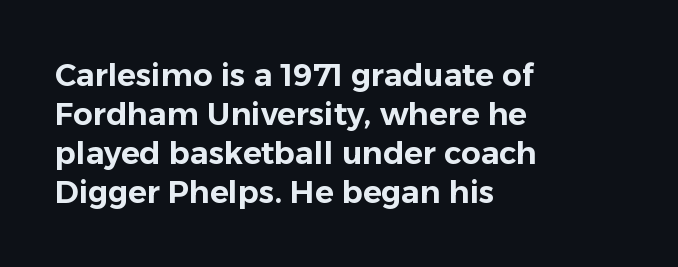
{"serif": "no", "italic": "no", "width": "normal", "stroke_contrast": "low", "x_height": "medium", "monospaced": "no", "underline": "no", "align": "left", "line_spacing": "normal", "line_spacing_ratio": 1.26, "letter_spacing": "normal", "letter_spacing_em": 0.0, "glyph_px": 31}
